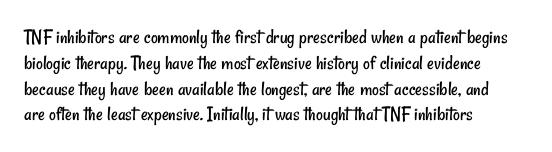
Q: Is the text bold? A: No.
Q: Is the text underlined? A: No.
Q: How is the paragraph aligned? A: Left-aligned.
Q: Is the spacing between letters normal or unusually wide? A: Normal.
